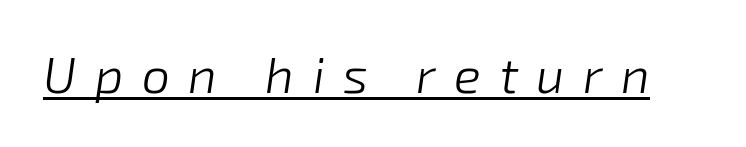
The image shows 50 px light type, italic (leaning right); set unusually wide letter spacing (+0.37 em), underlined; low stroke contrast and a medium x-height.
